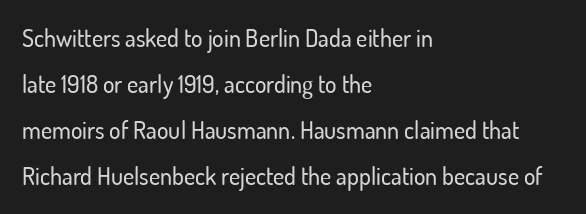
Horizontal bands of white between lines are thick stripes. Typeset ragged right — the left edge is the straight one. The strip under each line holds only bare page. The face used here is rendered with its standard letterfit. The typography opts for an upright posture over an oblique one.
